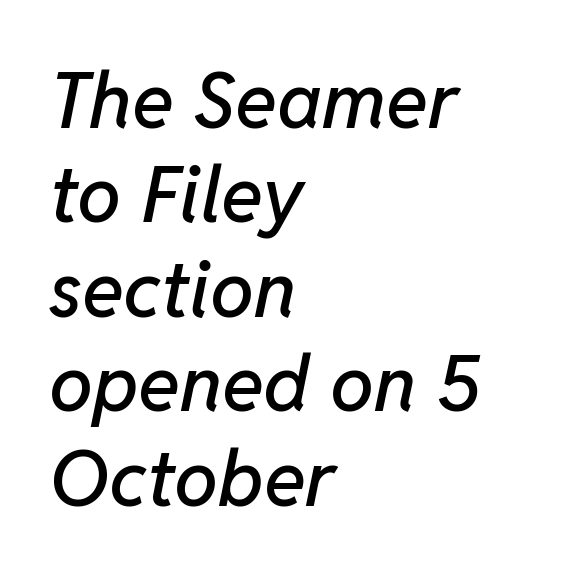
{"italic": "yes", "lean": "right", "slant_degrees": 11, "width": "normal", "stroke_contrast": "low", "x_height": "medium", "monospaced": "no", "underline": "no", "align": "left", "line_spacing_ratio": 1.21, "letter_spacing": "normal", "letter_spacing_em": 0.0, "glyph_px": 78}
